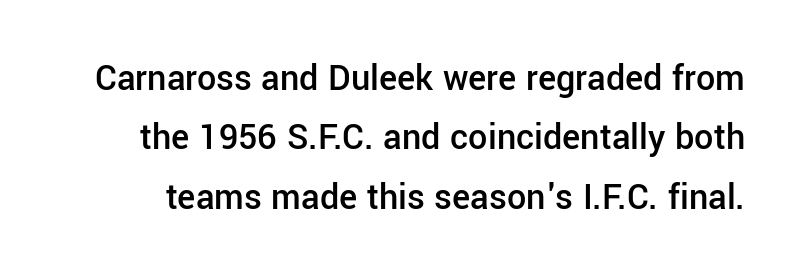
The image shows 38 px semibold sans-serif type, upright; set normal line spacing (1.56x), normal letter spacing, not underlined; low stroke contrast and a medium x-height.
